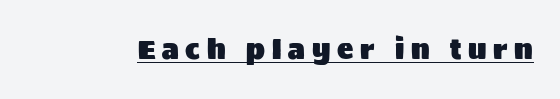
The image shows 27 px text type, upright; set unusually wide letter spacing (+0.25 em), underlined.
